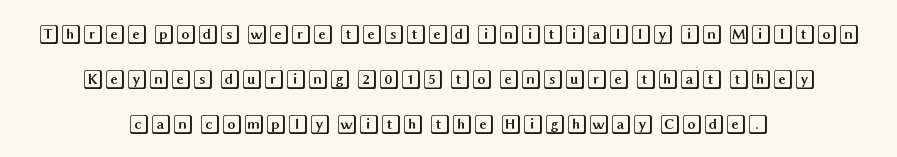
Q: Is the text italic (slanted)? A: No, it is upright.
Q: Is the text underlined? A: No.
Q: How is the paragraph aligned? A: Centered.
Q: Is the spacing between letters normal or unusually wide? A: Normal.
Q: Is the spacing between lines tight, normal or loose? A: Loose.
